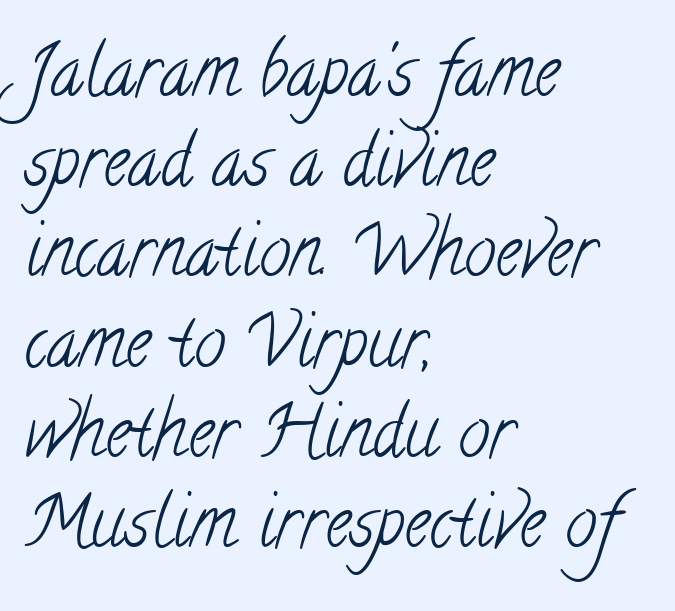
Varying glyph widths throughout — classic text-font behaviour. Between one letter and the next there's only the usual sliver of space. Notice how descenders clear the ascenders below comfortably — that's standard leading. Examine the stroke ends and you'll spot serifs. Is the stroke heavy? The answer is a plain regular-or-lighter. Rule under the text: the space is simply empty.
